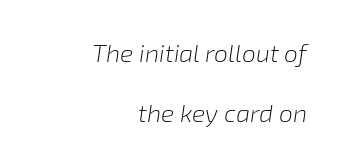
Q: Is the text bold? A: No.
Q: Is the text italic (slanted)? A: Yes, it leans right by about 8 degrees.
Q: Is the text underlined? A: No.
Q: How is the paragraph aligned? A: Right-aligned.
Q: Is the spacing between letters normal or unusually wide? A: Normal.
Q: Is the spacing between lines tight, normal or loose? A: Loose.
